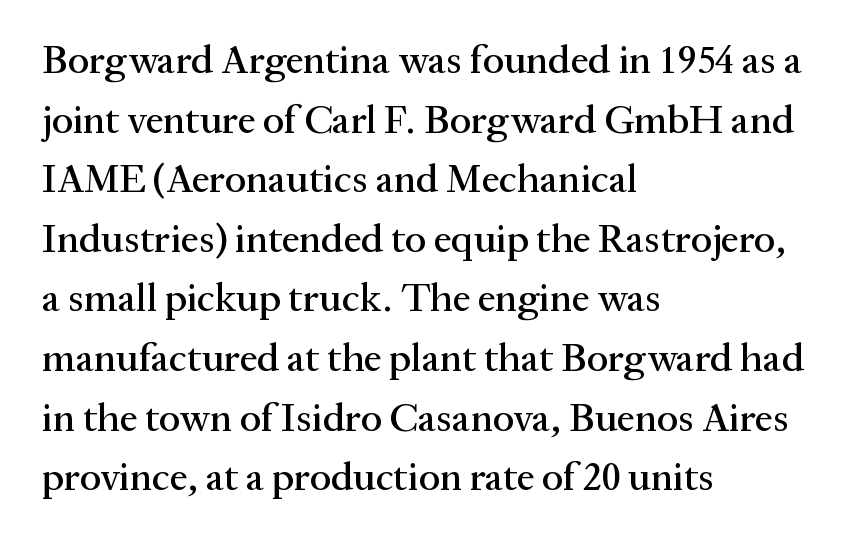
The image shows 40 px serif type, upright; set left-aligned, normal line spacing (1.49x), normal letter spacing, not underlined; medium stroke contrast and a medium x-height.
